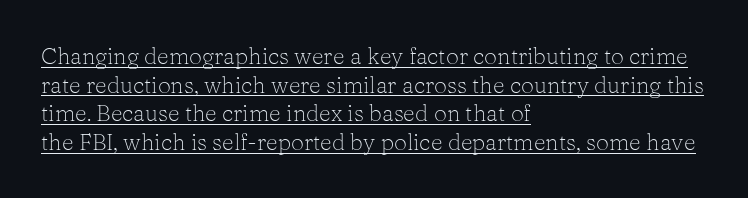
{"italic": "no", "bold": "no", "underline": "yes", "align": "left", "line_spacing": "normal", "line_spacing_ratio": 1.25, "letter_spacing": "normal", "letter_spacing_em": 0.0, "glyph_px": 23}
